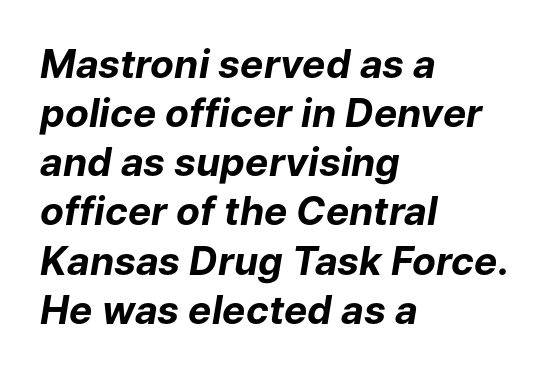
{"italic": "yes", "lean": "right", "slant_degrees": 9, "bold": "yes", "weight": "bold", "width": "normal", "stroke_contrast": "low", "x_height": "medium", "monospaced": "no", "underline": "no", "align": "left", "line_spacing": "normal", "line_spacing_ratio": 1.26, "letter_spacing": "normal", "letter_spacing_em": 0.0, "glyph_px": 39}
